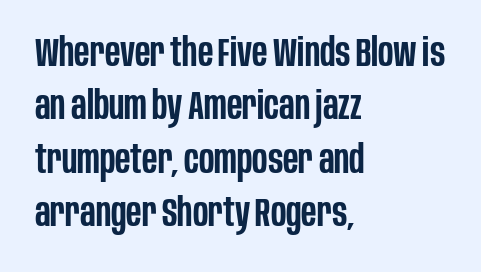
The image shows 39 px semibold, condensed sans-serif type, upright; set left-aligned, normal line spacing (1.37x), normal letter spacing, not underlined; low stroke contrast and a large x-height.
